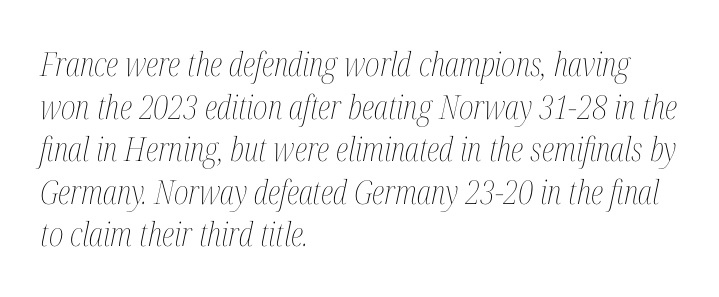
Q: Is the text bold? A: No.
Q: Is the text italic (slanted)? A: Yes, it leans right by about 12 degrees.
Q: Is the text underlined? A: No.
Q: How is the paragraph aligned? A: Left-aligned.
Q: Is the spacing between letters normal or unusually wide? A: Normal.
Q: Is the spacing between lines tight, normal or loose? A: Normal.
Q: Width (condensed, normal, or wide)? A: Condensed.
Q: Stroke contrast? A: Medium.
Q: x-height? A: Medium.
Q: Monospaced? A: No.
